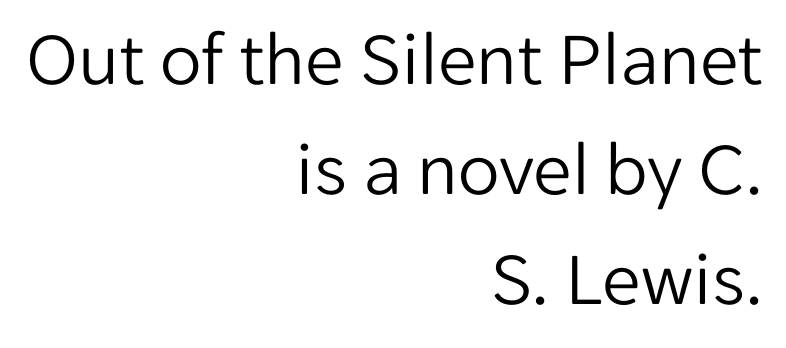
{"serif": "no", "italic": "no", "bold": "no", "weight": "light", "width": "normal", "stroke_contrast": "low", "x_height": "medium", "monospaced": "no", "underline": "no", "align": "right", "line_spacing": "normal", "line_spacing_ratio": 1.43, "letter_spacing": "normal", "letter_spacing_em": 0.0, "glyph_px": 77}
